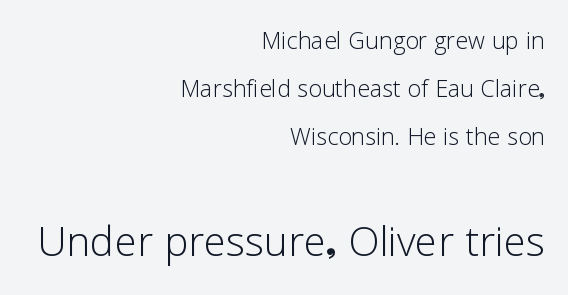
Are there feet on the stems? There aren't — it's a sans. Weight class: somewhere from thin through regular. The lower block of text is set noticeably larger than the block above it. The letters sit at their default tracking, neither squeezed nor spread.
